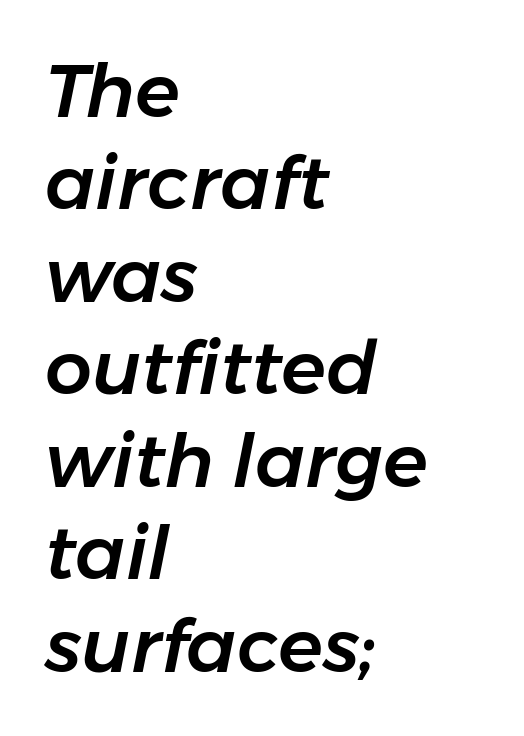
Q: Is the text italic (slanted)? A: Yes, it leans right by about 11 degrees.
Q: Is the text underlined? A: No.
Q: How is the paragraph aligned? A: Left-aligned.
Q: Is the spacing between letters normal or unusually wide? A: Normal.
Q: Is the spacing between lines tight, normal or loose? A: Normal.
Q: Width (condensed, normal, or wide)? A: Normal.
Q: Stroke contrast? A: Low.
Q: x-height? A: Medium.
Q: Monospaced? A: No.
